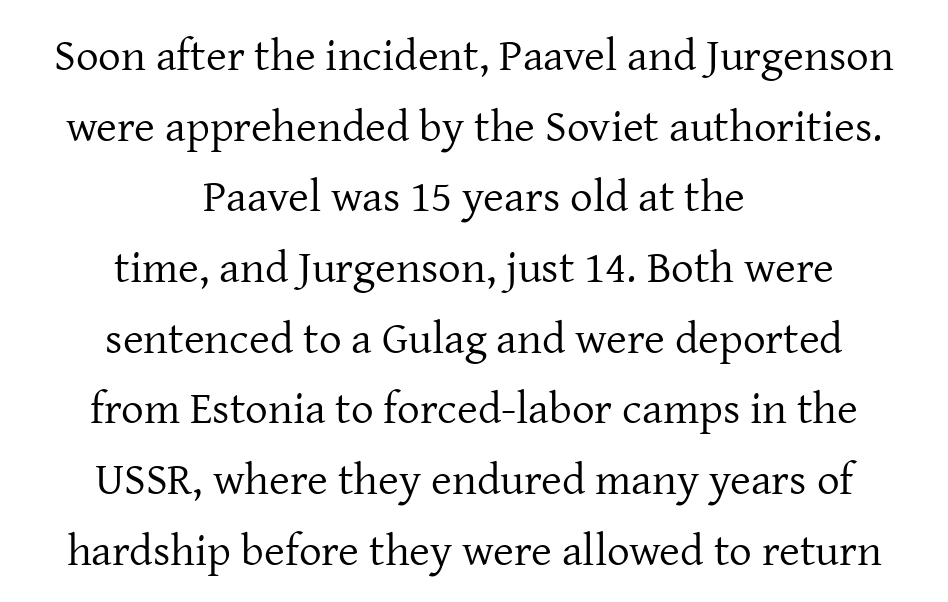
{"serif": "yes", "italic": "no", "bold": "no", "weight": "regular", "width": "normal", "stroke_contrast": "low", "x_height": "medium", "monospaced": "no", "underline": "no", "align": "center", "line_spacing": "normal", "line_spacing_ratio": 1.57, "letter_spacing": "normal", "letter_spacing_em": 0.0, "glyph_px": 45}
